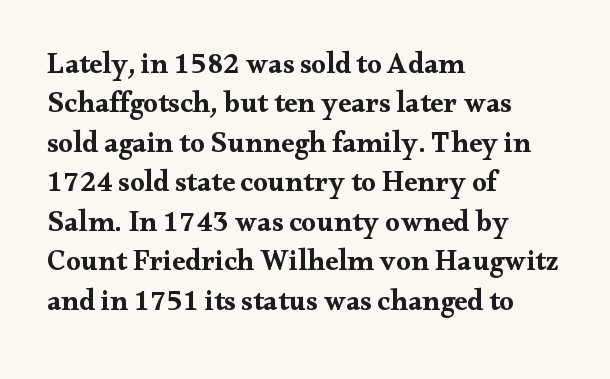
Q: Is the text bold? A: Yes.
Q: Is the text italic (slanted)? A: No, it is upright.
Q: Is the typeface a serif or a sans-serif typeface? A: Serif.
Q: Is the text underlined? A: No.
Q: How is the paragraph aligned? A: Left-aligned.
Q: Is the spacing between letters normal or unusually wide? A: Normal.
Q: Is the spacing between lines tight, normal or loose? A: Normal.
Q: Width (condensed, normal, or wide)? A: Wide.
Q: Stroke contrast? A: Medium.
Q: x-height? A: Small.
Q: Monospaced? A: No.
